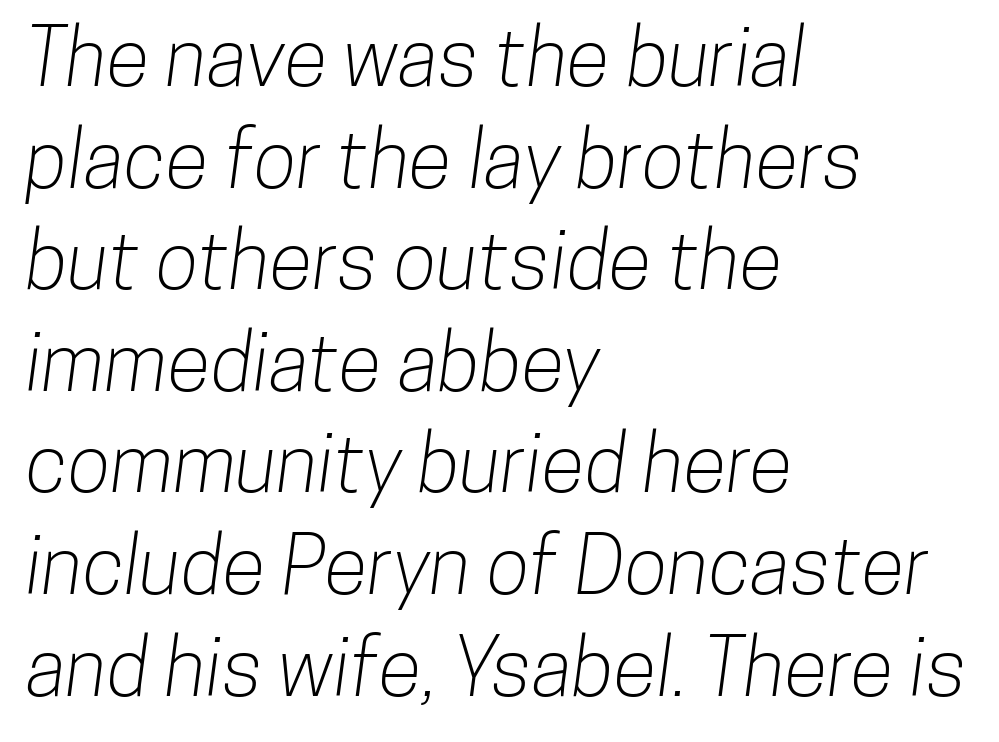
The image shows 80 px condensed sans-serif type; set left-aligned, normal line spacing (1.27x), normal letter spacing, not underlined; low stroke contrast and a medium x-height.
